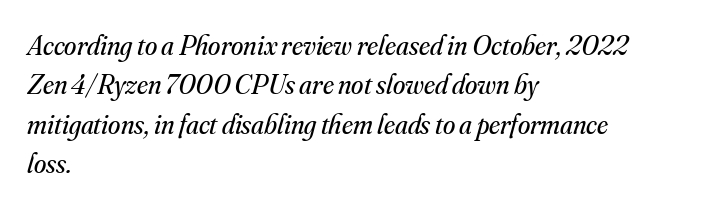
{"serif": "yes", "italic": "yes", "lean": "right", "slant_degrees": 16, "bold": "no", "weight": "regular", "width": "normal", "stroke_contrast": "medium", "x_height": "small", "monospaced": "no", "underline": "no", "align": "left", "line_spacing": "normal", "line_spacing_ratio": 1.41, "letter_spacing": "normal", "letter_spacing_em": 0.0, "glyph_px": 28}
